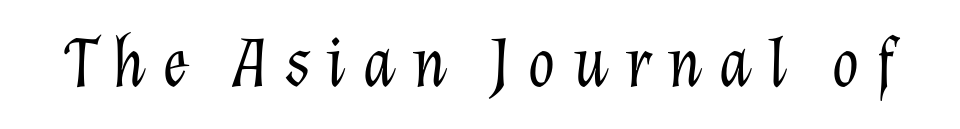
Q: Is the text bold? A: No.
Q: Is the text italic (slanted)? A: Yes, it leans right by about 12 degrees.
Q: Is the text underlined? A: No.
Q: Is the spacing between letters normal or unusually wide? A: Unusually wide.
Q: Width (condensed, normal, or wide)? A: Normal.
Q: Stroke contrast? A: Low.
Q: x-height? A: Medium.
Q: Monospaced? A: No.
